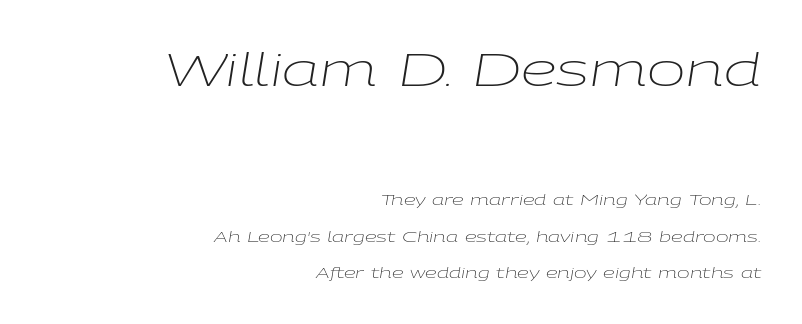
The image shows 46 px light, wide type, italic (leaning right); set right-aligned, loose line spacing (2.44x), normal letter spacing, not underlined; the first (top) block is 3.07x larger; low stroke contrast and a medium x-height.
